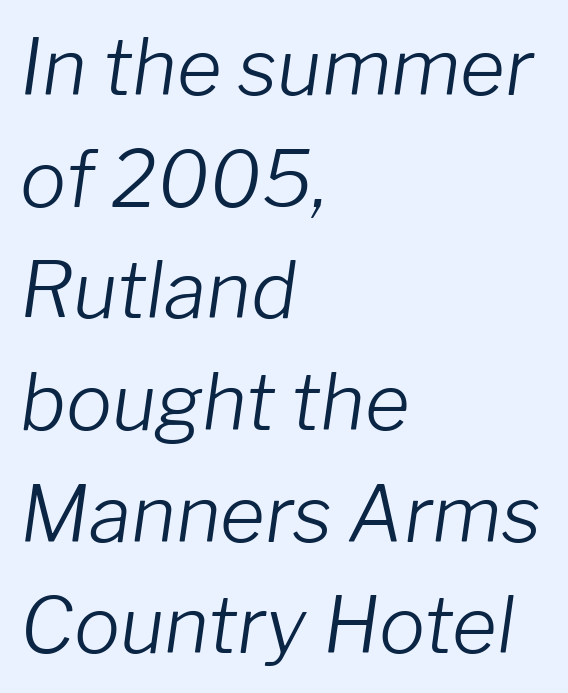
{"italic": "yes", "lean": "right", "slant_degrees": 8, "bold": "no", "weight": "light", "width": "normal", "stroke_contrast": "low", "x_height": "medium", "monospaced": "no", "underline": "no", "align": "left", "line_spacing": "normal", "line_spacing_ratio": 1.45, "letter_spacing": "normal", "letter_spacing_em": 0.0, "glyph_px": 77}
